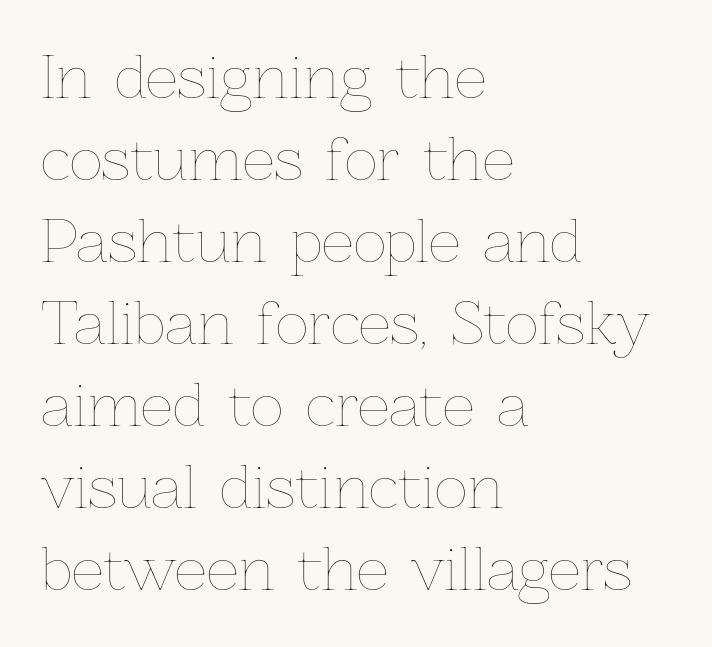
The gaps between neighbouring characters are ordinary and unremarkable. Letters have the restrained weight of plain body copy at most. Each letter keeps its own natural width here, so spacing adapts to shape. The glyphs are unaccompanied by any horizontal stroke below them.
